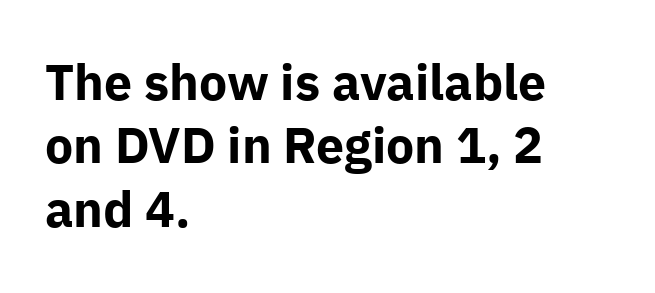
{"serif": "no", "italic": "no", "bold": "yes", "weight": "bold", "width": "normal", "stroke_contrast": "low", "x_height": "medium", "monospaced": "no", "underline": "no", "align": "left", "line_spacing": "normal", "line_spacing_ratio": 1.27, "letter_spacing": "normal", "letter_spacing_em": 0.0, "glyph_px": 50}
